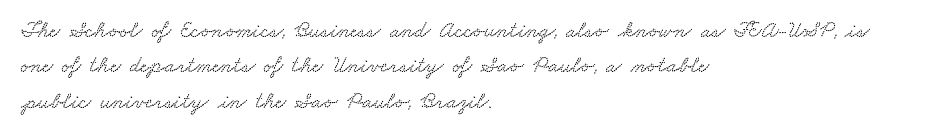
Q: Is the text underlined? A: No.
Q: How is the paragraph aligned? A: Left-aligned.
Q: Is the spacing between letters normal or unusually wide? A: Normal.
Q: Is the spacing between lines tight, normal or loose? A: Normal.
